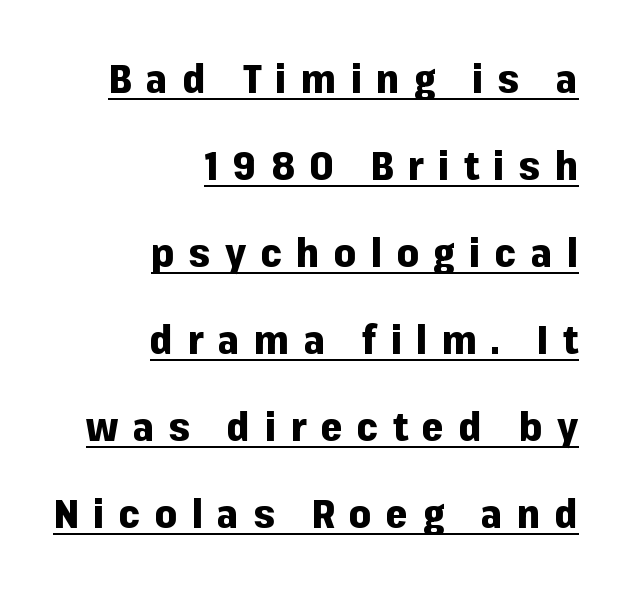
{"serif": "no", "italic": "no", "bold": "yes", "weight": "heavy", "width": "normal", "stroke_contrast": "low", "x_height": "medium", "monospaced": "no", "underline": "yes", "align": "right", "line_spacing": "loose", "line_spacing_ratio": 2.23, "letter_spacing": "wide", "letter_spacing_em": 0.37, "glyph_px": 39}
